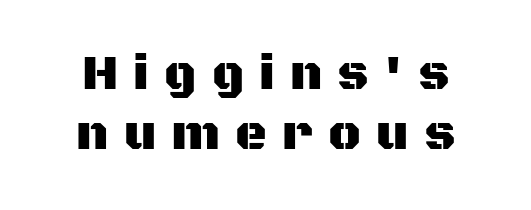
The image shows 49 px sans-serif type, upright; set line spacing 1.22x, unusually wide letter spacing (+0.31 em), not underlined; medium stroke contrast and a large x-height.
